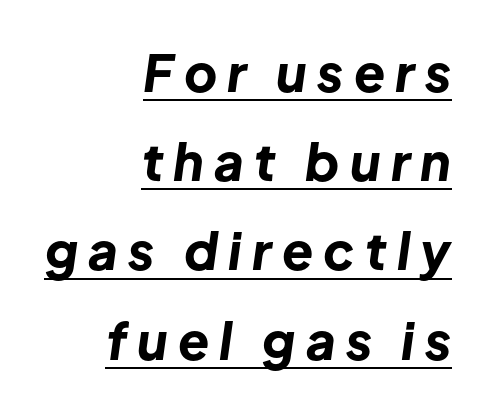
Q: Is the text bold? A: Yes.
Q: Is the text italic (slanted)? A: Yes, it leans right by about 8 degrees.
Q: Is the text underlined? A: Yes.
Q: How is the paragraph aligned? A: Right-aligned.
Q: Is the spacing between letters normal or unusually wide? A: Unusually wide.
Q: Width (condensed, normal, or wide)? A: Normal.
Q: Stroke contrast? A: Low.
Q: x-height? A: Medium.
Q: Monospaced? A: No.
